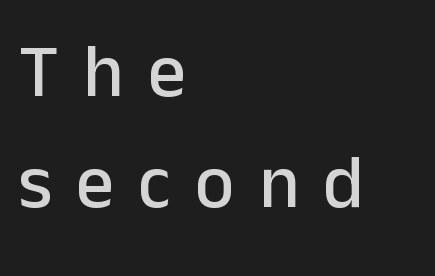
Proportional: the letters do not fall into vertical columns. Posture: upright roman. Short note: letters widely spaced. The leading is moderate, giving the passage an even texture. The specimen omits any rule beneath the text block's lines. These lines stack with their left ends in a neat column.
